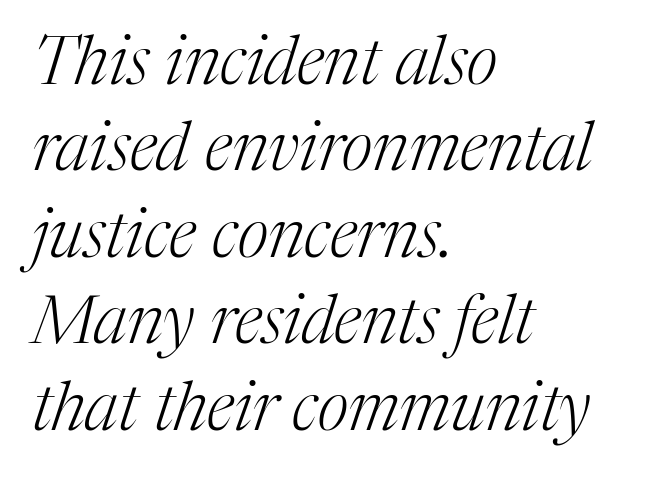
Q: Is the text bold? A: No.
Q: Is the text italic (slanted)? A: Yes, it leans right by about 17 degrees.
Q: Is the typeface a serif or a sans-serif typeface? A: Serif.
Q: Is the text underlined? A: No.
Q: How is the paragraph aligned? A: Left-aligned.
Q: Is the spacing between letters normal or unusually wide? A: Normal.
Q: Is the spacing between lines tight, normal or loose? A: Normal.
Q: Width (condensed, normal, or wide)? A: Normal.
Q: Stroke contrast? A: Medium.
Q: x-height? A: Medium.
Q: Monospaced? A: No.
